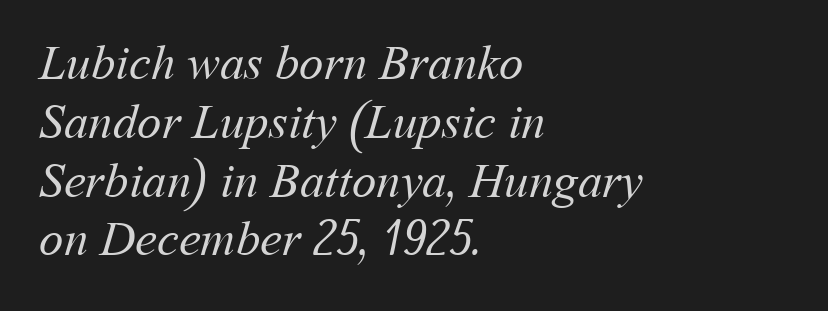
Check under the words: just untouched page. There is no visible air inserted between adjacent glyphs. Stroke thickness stays within the range of a standard reading face or lighter. Think of a printed novel: that variable character pitch is what you see here. This sample is left-justified, so line endings fall wherever the words run out.
